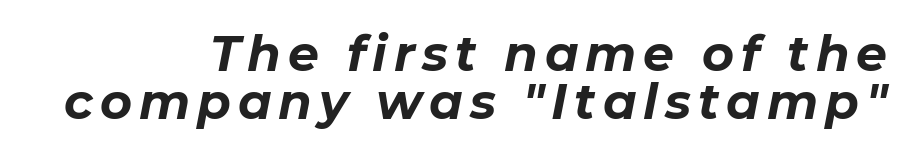
Q: Is the text bold? A: Yes.
Q: Is the text italic (slanted)? A: Yes, it leans right by about 11 degrees.
Q: Is the text underlined? A: No.
Q: How is the paragraph aligned? A: Right-aligned.
Q: Is the spacing between lines tight, normal or loose? A: Tight.
Q: Width (condensed, normal, or wide)? A: Normal.
Q: Stroke contrast? A: Low.
Q: x-height? A: Medium.
Q: Monospaced? A: No.
